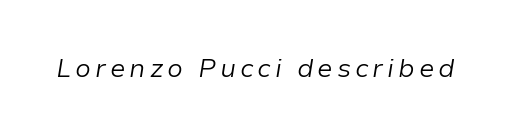
Anything drawn beneath the words? Only blank space. The passage shown leans; its letterforms are oblique. A light-to-regular cut is what we see here.
